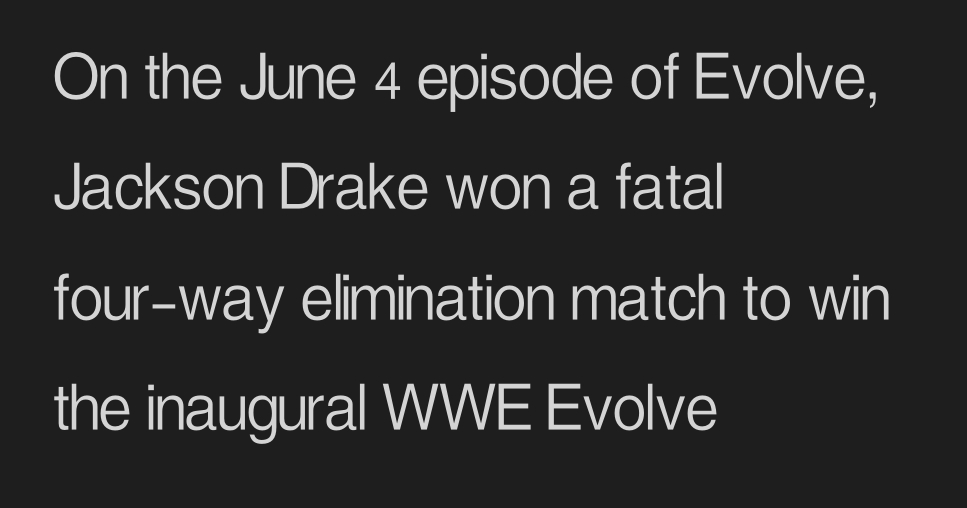
Each letter keeps its own natural width here, so spacing adapts to shape. It's the straight-up-and-down kind of type. Is this a sans? Yes — the strokes have no serifs. A classic flush-left, rag-right setting is used for this passage. The specimen omits any rule beneath the text block's lines. What's the leading like? Ordinary, nothing unusual.
